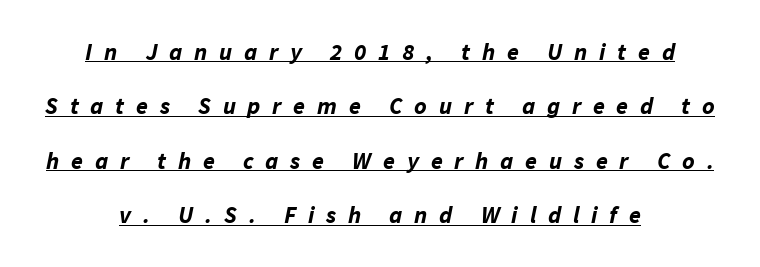
The image shows 24 px bold type, italic (leaning right); set centered, loose line spacing (2.27x), unusually wide letter spacing (+0.49 em), underlined.
